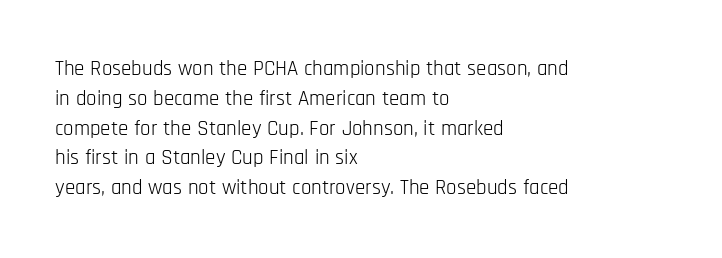
The image shows 21 px text type, upright; set left-aligned, normal line spacing (1.42x), normal letter spacing, not underlined.
